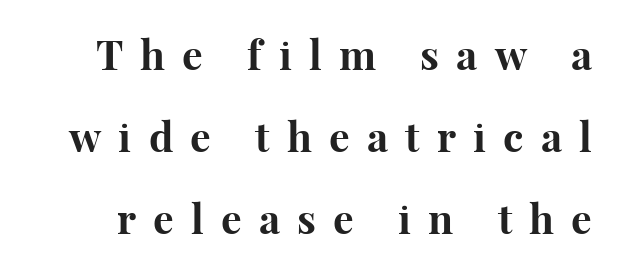
Every character sits straight up, as roman type does. Each glyph is drawn with heavy, bold strokes. The passage shown is typeset with a serif family. Here the designer chose a conventional face with non-uniform glyph widths. Honestly, there is no underline to notice here at all. Words appear elongated and porous because spacing is wide.
